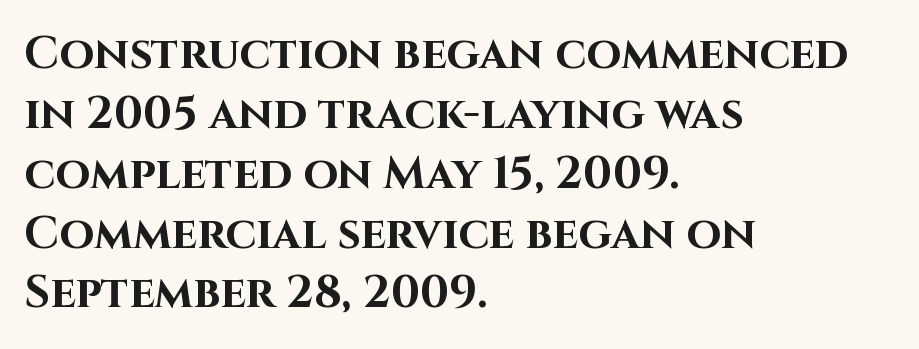
Q: Is the text bold? A: Yes.
Q: Is the text italic (slanted)? A: No, it is upright.
Q: Is the typeface a serif or a sans-serif typeface? A: Sans-serif.
Q: Is the text underlined? A: No.
Q: How is the paragraph aligned? A: Left-aligned.
Q: Is the spacing between letters normal or unusually wide? A: Normal.
Q: Is the spacing between lines tight, normal or loose? A: Normal.
Q: Width (condensed, normal, or wide)? A: Normal.
Q: Stroke contrast? A: High.
Q: x-height? A: Large.
Q: Monospaced? A: No.
